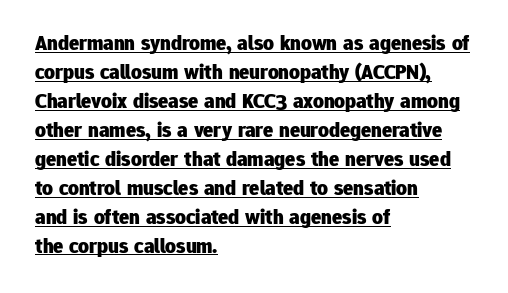
{"italic": "no", "bold": "yes", "underline": "yes", "align": "left", "line_spacing": "normal", "line_spacing_ratio": 1.38, "letter_spacing": "normal", "letter_spacing_em": 0.0, "glyph_px": 21}
